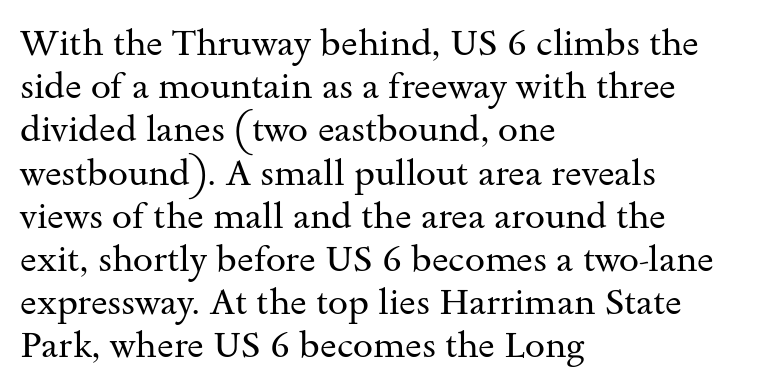
Q: Is the text bold? A: No.
Q: Is the text italic (slanted)? A: No, it is upright.
Q: Is the typeface a serif or a sans-serif typeface? A: Serif.
Q: Is the text underlined? A: No.
Q: How is the paragraph aligned? A: Left-aligned.
Q: Is the spacing between letters normal or unusually wide? A: Normal.
Q: Width (condensed, normal, or wide)? A: Wide.
Q: Stroke contrast? A: Medium.
Q: x-height? A: Small.
Q: Monospaced? A: No.
